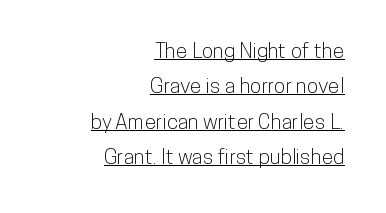
{"italic": "no", "underline": "yes", "align": "right", "line_spacing": "normal", "line_spacing_ratio": 1.69, "letter_spacing": "normal", "letter_spacing_em": 0.0, "glyph_px": 21}
